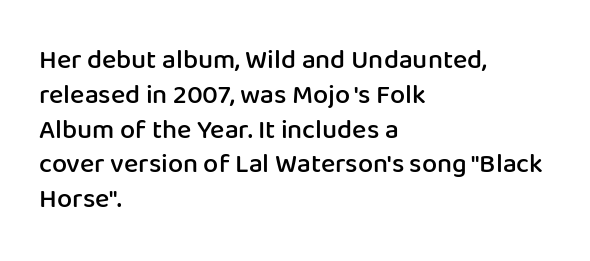
A bare baseline throughout the passage. A typesetter would mark this as roman, not italic. Leading: standard. Here the glyphs are tracked normally, forming tight word shapes.
